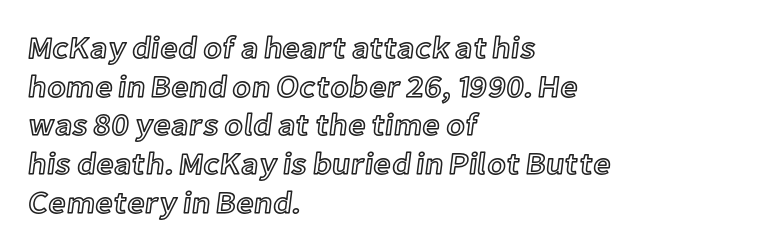
The image shows 31 px text type; set left-aligned, normal line spacing (1.25x), normal letter spacing, not underlined; a medium x-height.
